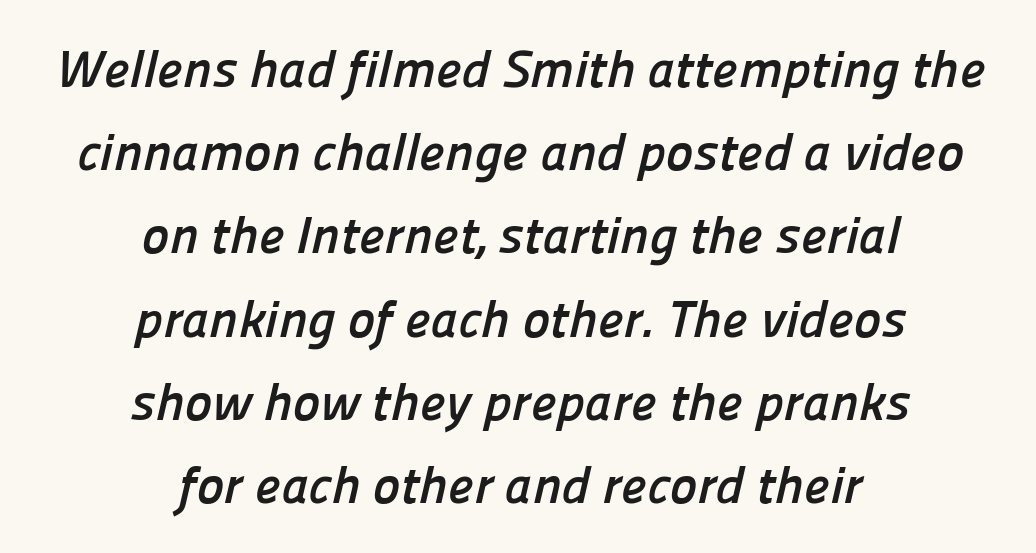
{"serif": "no", "bold": "yes", "weight": "semibold", "width": "normal", "stroke_contrast": "low", "x_height": "medium", "monospaced": "no", "underline": "no", "align": "center", "line_spacing": "normal", "line_spacing_ratio": 1.6, "letter_spacing": "normal", "letter_spacing_em": 0.0, "glyph_px": 52}
